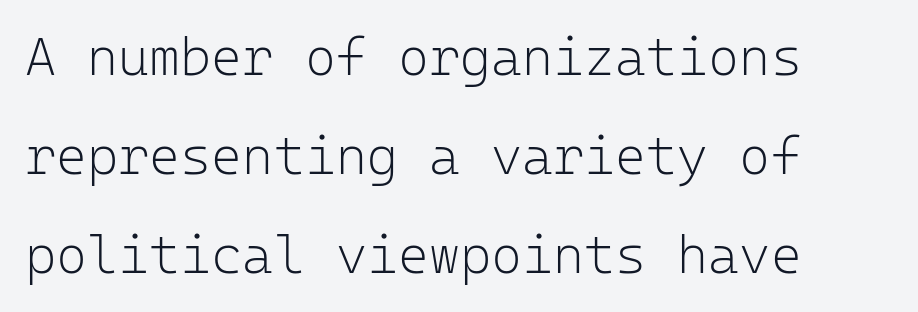
Q: Is the text bold? A: No.
Q: Is the text italic (slanted)? A: No, it is upright.
Q: Is the typeface a serif or a sans-serif typeface? A: Sans-serif.
Q: Is the text underlined? A: No.
Q: How is the paragraph aligned? A: Left-aligned.
Q: Is the spacing between letters normal or unusually wide? A: Normal.
Q: Width (condensed, normal, or wide)? A: Normal.
Q: Stroke contrast? A: Low.
Q: x-height? A: Medium.
Q: Monospaced? A: Yes.
